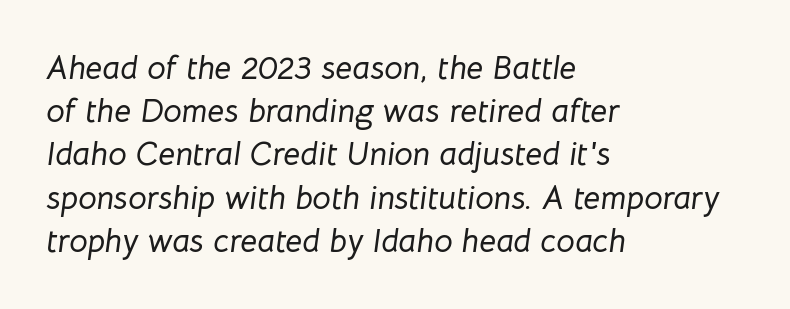
{"italic": "yes", "lean": "right", "slant_degrees": 8, "width": "normal", "stroke_contrast": "low", "x_height": "medium", "monospaced": "no", "underline": "no", "align": "left", "line_spacing": "normal", "line_spacing_ratio": 1.31, "letter_spacing": "normal", "letter_spacing_em": 0.0, "glyph_px": 33}
